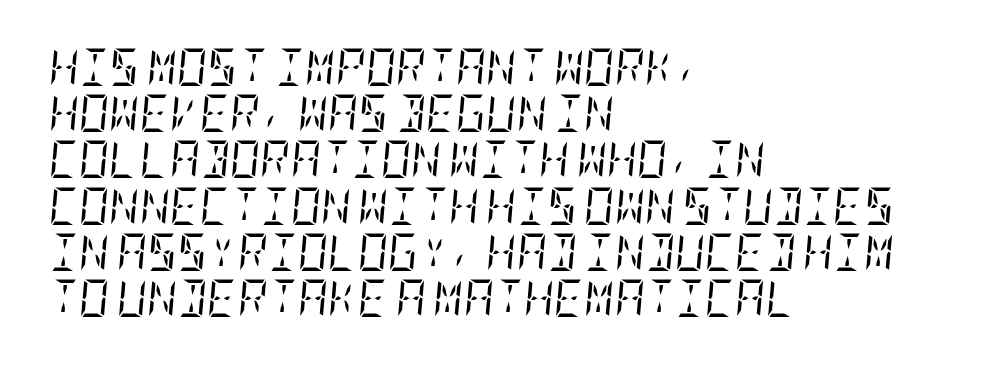
The image shows 37 px regular-weight, condensed serif type, italic (leaning right); set left-aligned, normal line spacing (1.25x), normal letter spacing, not underlined; low stroke contrast and a large x-height.
